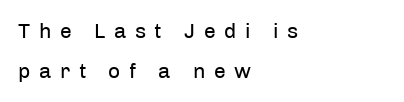
Clear beneath every line of the passage. Compared with typical body copy, the letter spacing here is much looser. Nope, not italic — everything's standing straight. The ragged edge is on the right, which tells us the setting is flush left.
